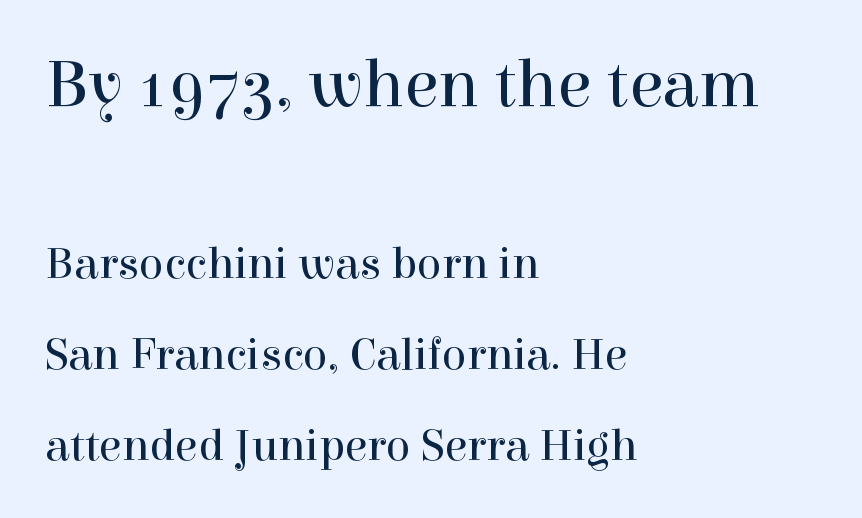
A typesetter would label this face a serif. Words float on clear page, feet unadorned. The face used here appears at its bigger size in the upper chunk. No heavy texture on the line: the type isn't bold.
